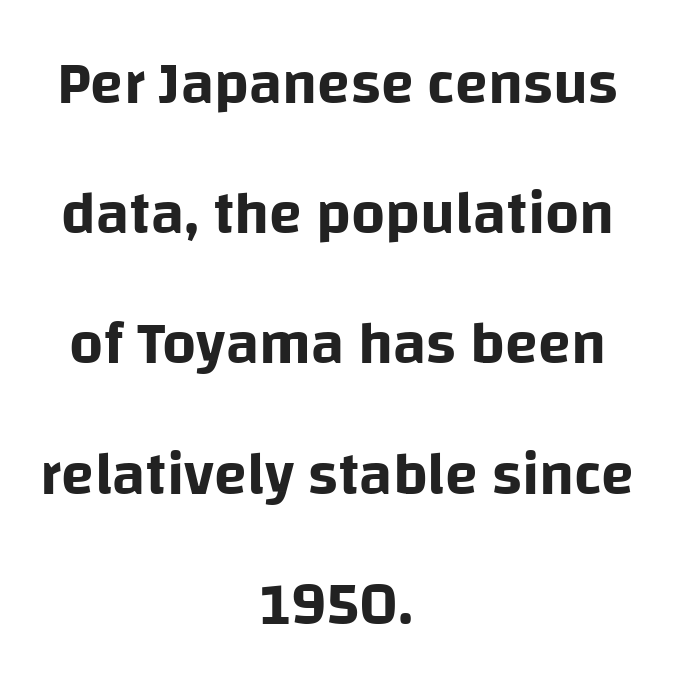
These lines keep a tight, regular rhythm from letter to letter. To sum up the face: it is a sans, with no serifs. Spacing verdict: proportional, widths tailored to each character. A clean baseline with only descenders dipping below it. This is roman type, the default non-slanted kind.
